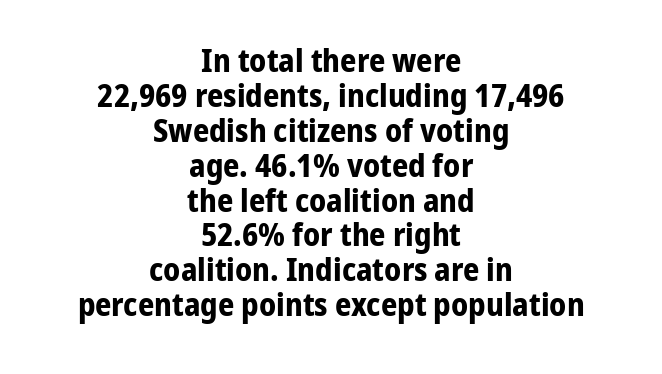
{"serif": "no", "italic": "no", "bold": "yes", "weight": "bold", "width": "condensed", "stroke_contrast": "low", "x_height": "medium", "monospaced": "no", "underline": "no", "align": "center", "line_spacing": "tight", "line_spacing_ratio": 1.09, "letter_spacing": "normal", "letter_spacing_em": 0.0, "glyph_px": 32}
